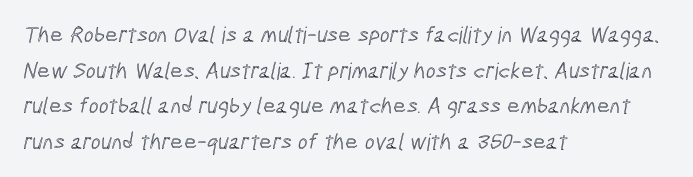
The image shows 23 px text type; set left-aligned, normal line spacing (1.55x), normal letter spacing, not underlined.
